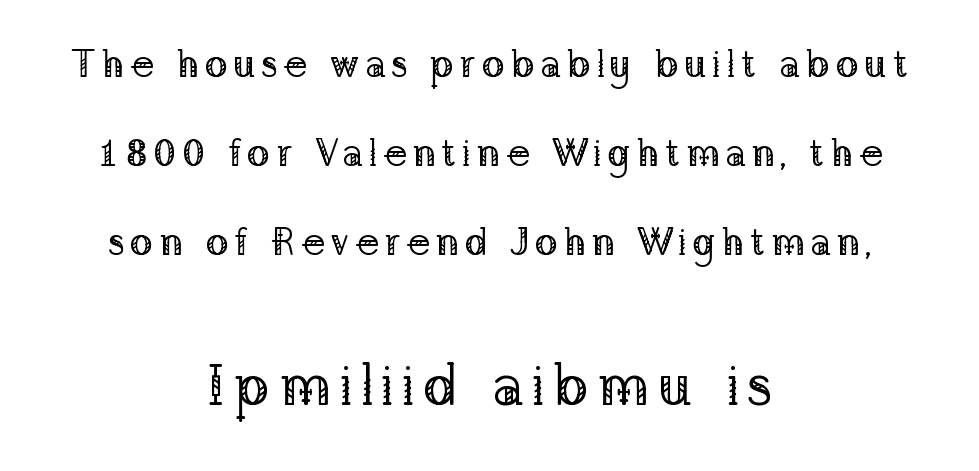
The font sits on the lighter half of the weight spectrum, regular included. Is there much room between lines? Yes — plenty of vertical air separates them. This is serif lettering, the kind often seen in printed books. The second block has been scaled up relative to the first.
